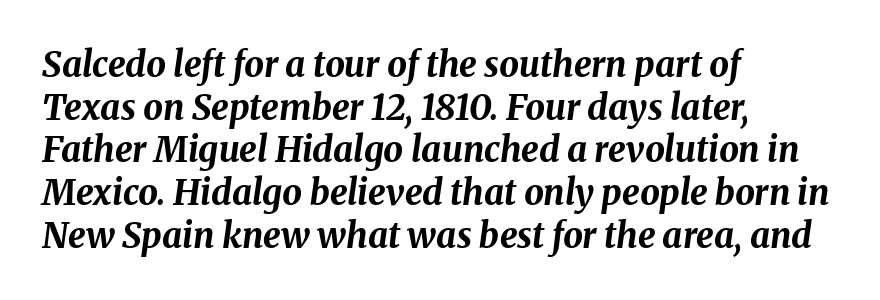
{"italic": "yes", "lean": "right", "slant_degrees": 8, "bold": "yes", "weight": "bold", "width": "normal", "stroke_contrast": "medium", "x_height": "medium", "monospaced": "no", "underline": "no", "align": "left", "line_spacing_ratio": 1.22, "letter_spacing": "normal", "letter_spacing_em": 0.0, "glyph_px": 35}
